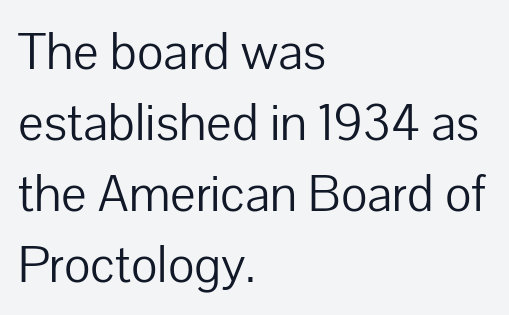
Q: Is the text bold? A: No.
Q: Is the text italic (slanted)? A: No, it is upright.
Q: Is the typeface a serif or a sans-serif typeface? A: Sans-serif.
Q: Is the text underlined? A: No.
Q: How is the paragraph aligned? A: Left-aligned.
Q: Is the spacing between letters normal or unusually wide? A: Normal.
Q: Is the spacing between lines tight, normal or loose? A: Normal.
Q: Width (condensed, normal, or wide)? A: Normal.
Q: Stroke contrast? A: Low.
Q: x-height? A: Medium.
Q: Monospaced? A: No.
